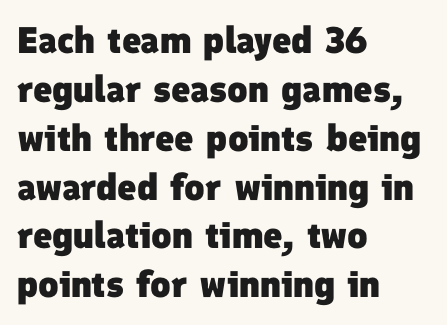
The font family rendered here belongs to the sans-serif group. Is this a fixed-width face? No — the glyphs have proportional, varying widths. In terms of leading, this rendering sits right in the middle. Tracking here is standard; glyphs follow each other at the usual distance.
